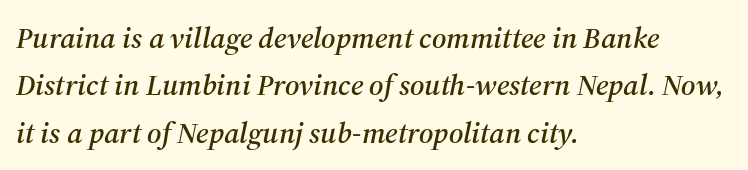
You could not count columns in this text — the font is proportionally spaced. The paragraph has a hard left edge and a soft right edge. Honestly, the row spacing looks completely unremarkable. A typesetter would call this zero additional tracking. There's an unmistakable incline to the writing here.
